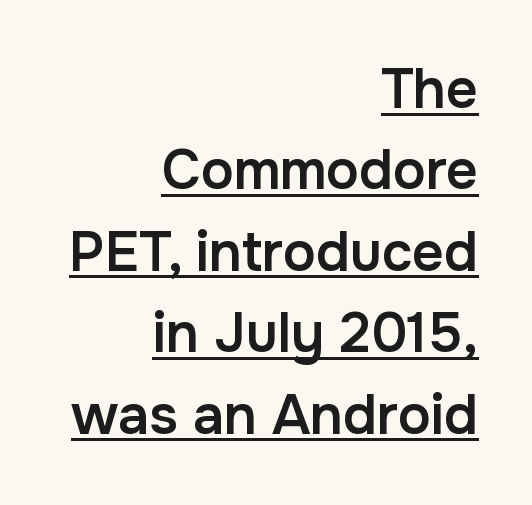
The image shows 55 px semibold sans-serif type, upright; set right-aligned, normal line spacing (1.48x), normal letter spacing, underlined; low stroke contrast and a medium x-height.
